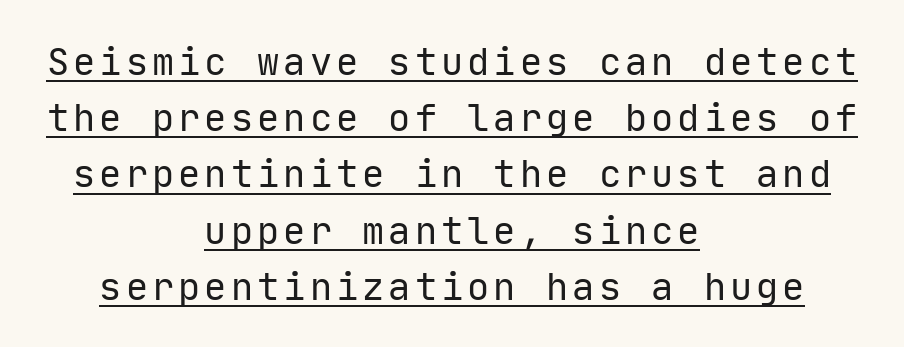
Nope, no serifs anywhere on these letters. Reading down the column, the eye jumps a familiar distance to each next line. Descenders here cross a horizontal rule under the line. Nope, not italic — everything's standing straight. Neither beginnings nor endings align; midpoints do.
